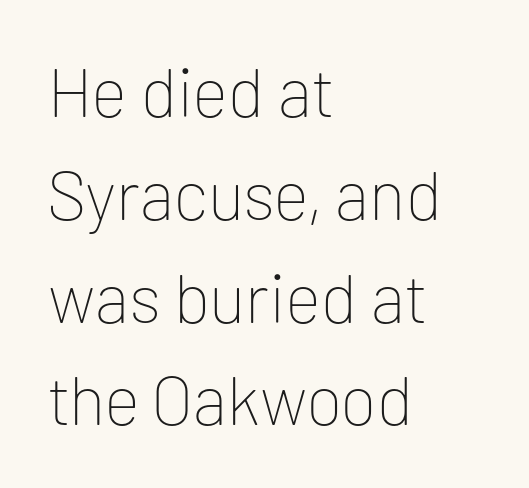
Does extra space separate the letters? No, they use regular spacing. When letters stand straight like this, we call the style roman or upright. Are there feet on the stems? There aren't — it's a sans. Caption: multi-line text, flush left, ragged right. You could not count columns in this text — the font is proportionally spaced.
